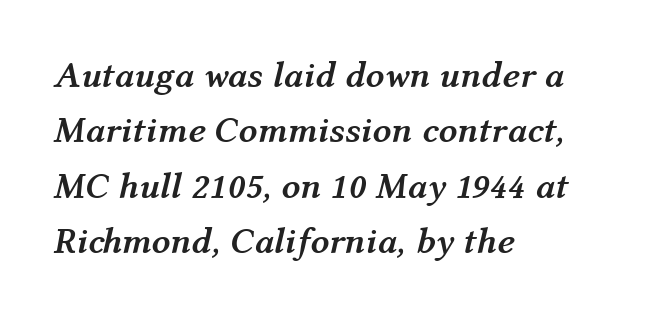
Observe the lean: these are italic letterforms. Character widths vary here, with narrow letters taking less room than wide ones. Plain, unruled lines of type. The sample has been set heavy, in full bold. A typesetter would call this leading conventional body-copy spacing.
